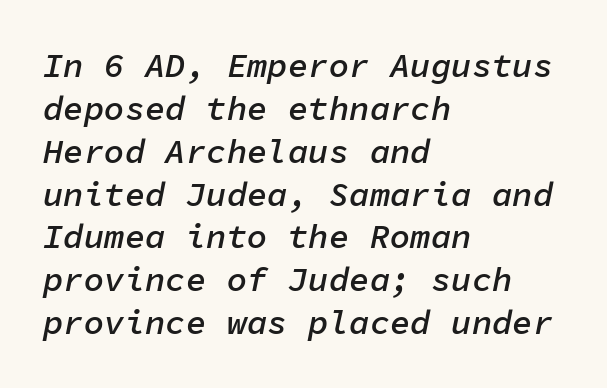
The words here are not underlined. Yep, that's italic — everything's leaning. These words are printed semibold, heavier than regular yet not bold. A typesetter would call this monospace, since all characters share one set width.
